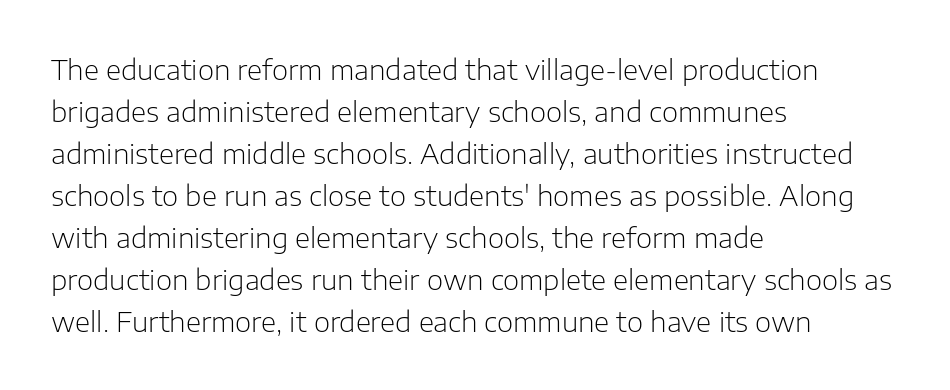
The image shows 28 px light sans-serif type, upright; set left-aligned, normal line spacing (1.5x), normal letter spacing, not underlined; low stroke contrast and a medium x-height.
